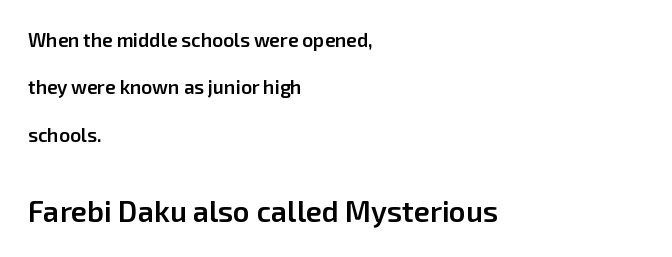
Q: Is the text bold? A: Semi-bold.
Q: Is the text italic (slanted)? A: No, it is upright.
Q: Is the typeface a serif or a sans-serif typeface? A: Sans-serif.
Q: Is the text underlined? A: No.
Q: How is the paragraph aligned? A: Left-aligned.
Q: Is the spacing between letters normal or unusually wide? A: Normal.
Q: Is the spacing between lines tight, normal or loose? A: Loose.
Q: Which block of text is set in a larger size, the first (top) or the second (bottom)? A: The second (bottom) one.
Q: Width (condensed, normal, or wide)? A: Normal.
Q: Stroke contrast? A: Low.
Q: x-height? A: Medium.
Q: Monospaced? A: No.
